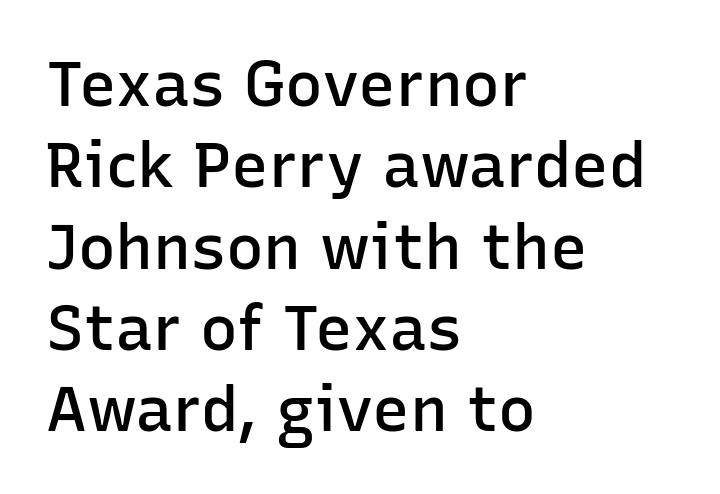
Compared with typical paragraphs, the rows here are spaced about the same. To sum up the face: it is a sans, with no serifs. These lines were composed using upright roman letters. Is the block centered? No — it sits flush against the left margin. The letterforms sit shoulder to shoulder at normal distance.
